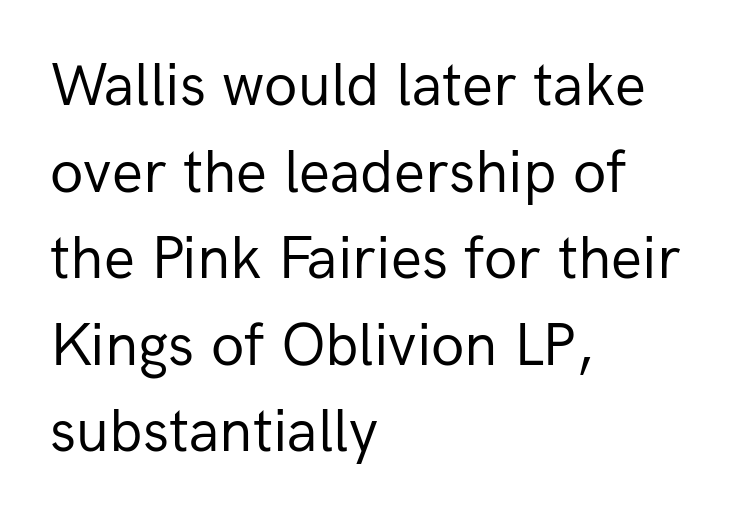
This sample keeps an unexceptional amount of space between lines. The typeface has the unassuming heft of standard copy or less. The letters advance in unequal steps, a hallmark of proportional type. Characters follow at the spacing the type designer built in. All the whitespace from short lines collects on the right. The zone under the glyphs is completely vacant.
